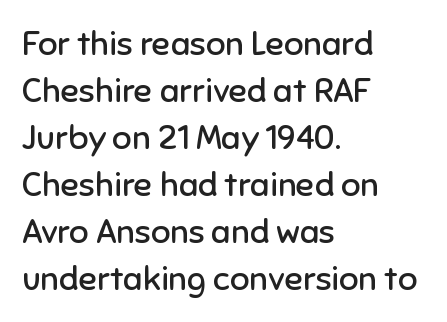
Q: Is the text bold? A: No.
Q: Is the text italic (slanted)? A: No, it is upright.
Q: Is the typeface a serif or a sans-serif typeface? A: Sans-serif.
Q: Is the text underlined? A: No.
Q: How is the paragraph aligned? A: Left-aligned.
Q: Is the spacing between letters normal or unusually wide? A: Normal.
Q: Is the spacing between lines tight, normal or loose? A: Normal.
Q: Width (condensed, normal, or wide)? A: Normal.
Q: Stroke contrast? A: Low.
Q: x-height? A: Medium.
Q: Monospaced? A: No.
